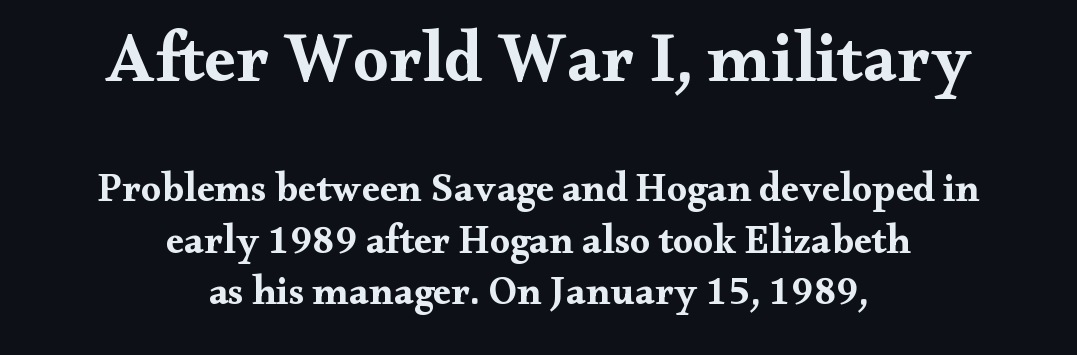
{"serif": "yes", "italic": "no", "bold": "yes", "weight": "bold", "width": "wide", "stroke_contrast": "medium", "x_height": "small", "monospaced": "no", "underline": "no", "align": "center", "line_spacing": "normal", "line_spacing_ratio": 1.29, "letter_spacing": "normal", "letter_spacing_em": 0.0, "larger_block": "first", "size_ratio": 1.75, "glyph_px": 70}
